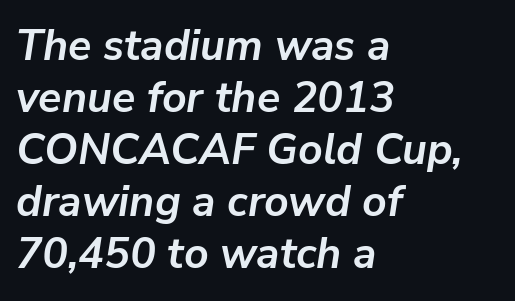
{"italic": "yes", "lean": "right", "slant_degrees": 9, "bold": "yes", "weight": "semibold", "width": "normal", "stroke_contrast": "low", "x_height": "medium", "monospaced": "no", "underline": "no", "align": "left", "line_spacing_ratio": 1.21, "letter_spacing": "normal", "letter_spacing_em": 0.0, "glyph_px": 43}
